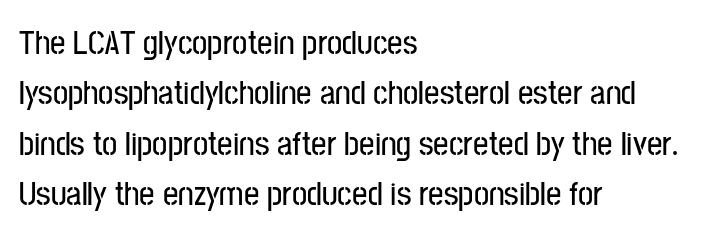
{"serif": "no", "italic": "no", "width": "condensed", "stroke_contrast": "low", "x_height": "medium", "monospaced": "no", "underline": "no", "align": "left", "line_spacing": "normal", "line_spacing_ratio": 1.48, "letter_spacing": "normal", "letter_spacing_em": 0.0, "glyph_px": 34}
